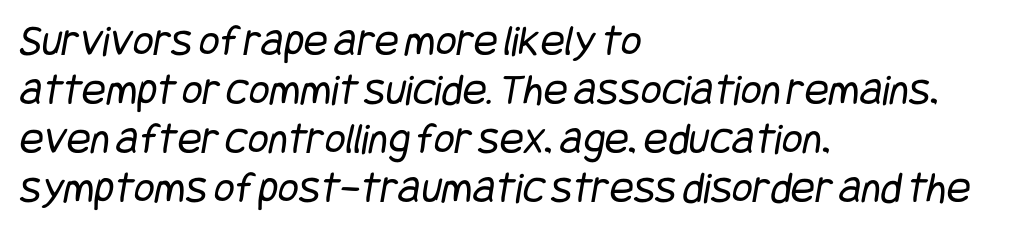
The image shows 45 px regular-weight, condensed sans-serif type; set left-aligned, tight line spacing (1.09x), normal letter spacing, not underlined; low stroke contrast and a large x-height.
